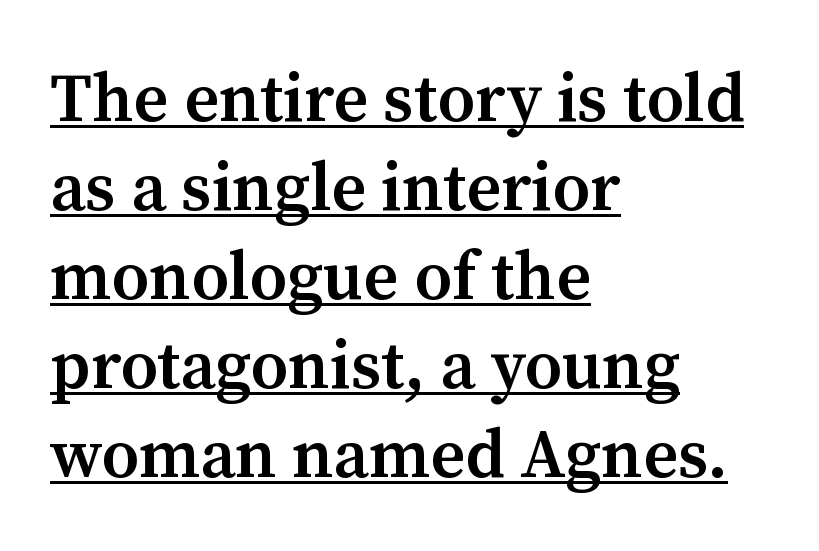
The image shows 68 px semibold serif type, upright; set left-aligned, normal line spacing (1.31x), normal letter spacing, underlined; medium stroke contrast and a medium x-height.
